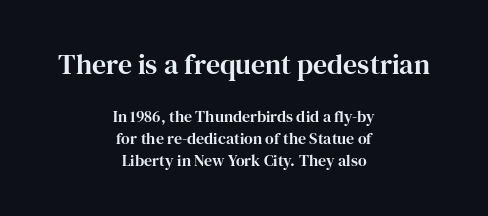
{"serif": "yes", "italic": "no", "width": "normal", "stroke_contrast": "high", "x_height": "medium", "monospaced": "no", "underline": "no", "align": "center", "line_spacing": "normal", "line_spacing_ratio": 1.37, "letter_spacing": "normal", "letter_spacing_em": 0.0, "larger_block": "first", "size_ratio": 1.75, "glyph_px": 28}
